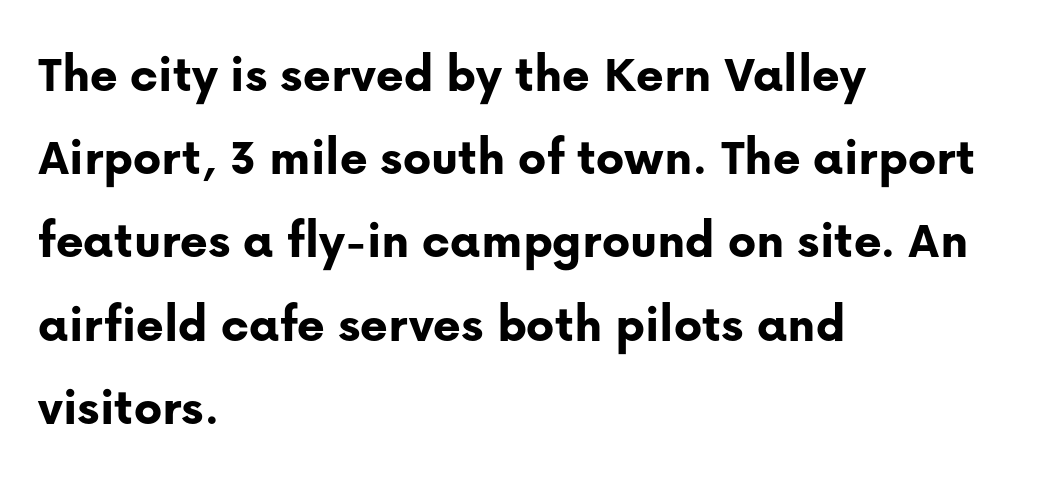
Q: Is the text bold? A: Yes.
Q: Is the text italic (slanted)? A: No, it is upright.
Q: Is the typeface a serif or a sans-serif typeface? A: Sans-serif.
Q: Is the text underlined? A: No.
Q: How is the paragraph aligned? A: Left-aligned.
Q: Is the spacing between letters normal or unusually wide? A: Normal.
Q: Is the spacing between lines tight, normal or loose? A: Normal.
Q: Width (condensed, normal, or wide)? A: Normal.
Q: Stroke contrast? A: Low.
Q: x-height? A: Medium.
Q: Monospaced? A: No.
